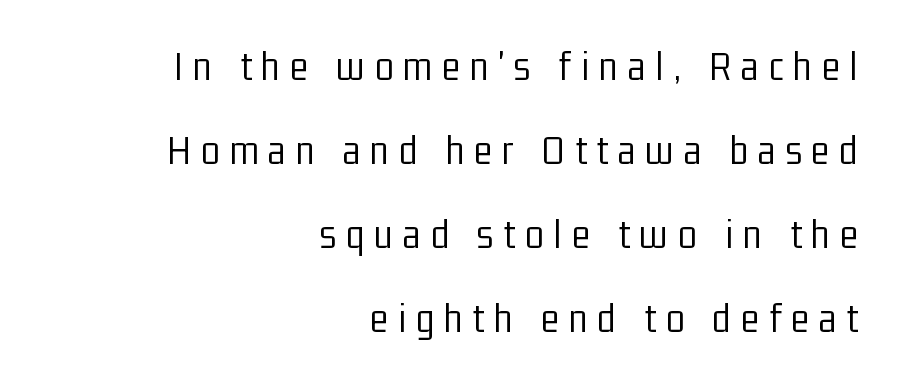
The image shows 43 px light, condensed sans-serif type, upright; set right-aligned, loose line spacing (1.95x), unusually wide letter spacing (+0.23 em), not underlined; low stroke contrast and a medium x-height.
